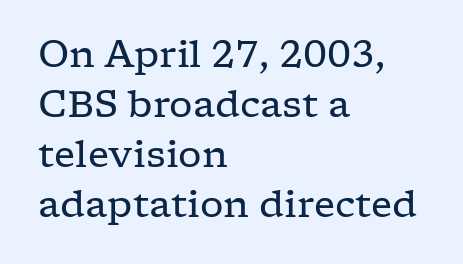
The image shows 37 px regular-weight, wide serif type, upright; set left-aligned, normal line spacing (1.35x), normal letter spacing, not underlined; low stroke contrast and a medium x-height.
